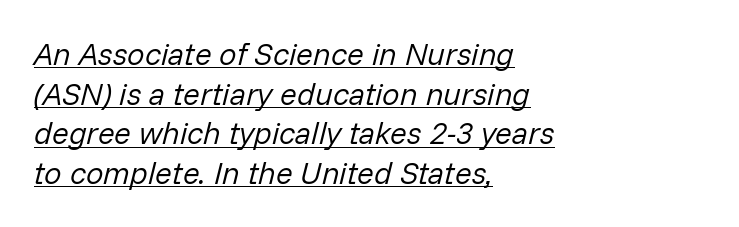
{"italic": "yes", "lean": "right", "slant_degrees": 14, "bold": "no", "weight": "regular", "width": "normal", "stroke_contrast": "low", "x_height": "medium", "monospaced": "no", "underline": "yes", "align": "left", "line_spacing": "normal", "line_spacing_ratio": 1.28, "letter_spacing": "normal", "letter_spacing_em": 0.0, "glyph_px": 31}
